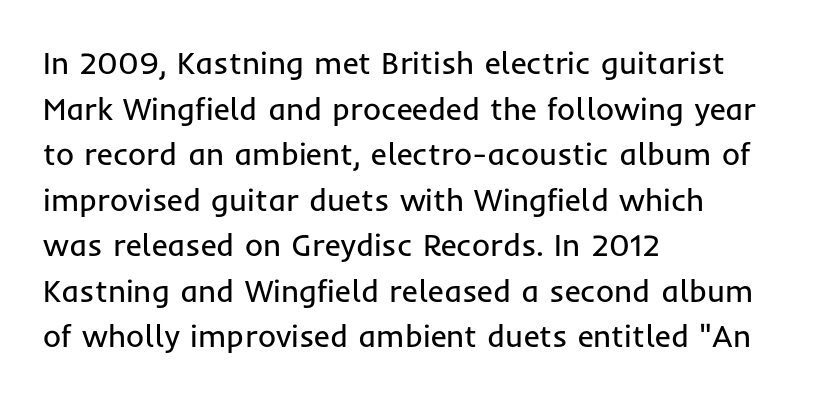
Q: Is the text bold? A: No.
Q: Is the text italic (slanted)? A: No, it is upright.
Q: Is the typeface a serif or a sans-serif typeface? A: Sans-serif.
Q: Is the text underlined? A: No.
Q: How is the paragraph aligned? A: Left-aligned.
Q: Is the spacing between letters normal or unusually wide? A: Normal.
Q: Is the spacing between lines tight, normal or loose? A: Normal.
Q: Width (condensed, normal, or wide)? A: Normal.
Q: Stroke contrast? A: Low.
Q: x-height? A: Medium.
Q: Monospaced? A: No.
